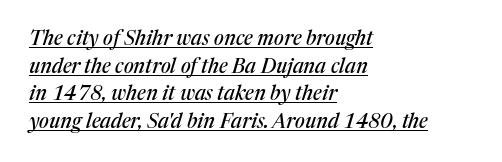
{"italic": "yes", "lean": "right", "slant_degrees": 17, "underline": "yes", "align": "left", "line_spacing": "normal", "line_spacing_ratio": 1.38, "letter_spacing": "normal", "letter_spacing_em": 0.0, "glyph_px": 20}
